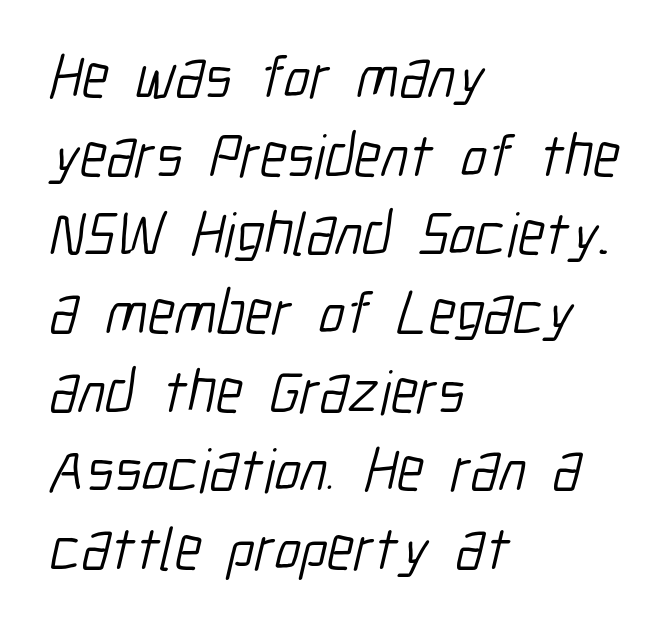
Q: Is the text bold? A: No.
Q: Is the typeface a serif or a sans-serif typeface? A: Sans-serif.
Q: Is the text underlined? A: No.
Q: How is the paragraph aligned? A: Left-aligned.
Q: Is the spacing between letters normal or unusually wide? A: Normal.
Q: Is the spacing between lines tight, normal or loose? A: Normal.
Q: Width (condensed, normal, or wide)? A: Condensed.
Q: Stroke contrast? A: Low.
Q: x-height? A: Medium.
Q: Monospaced? A: No.
